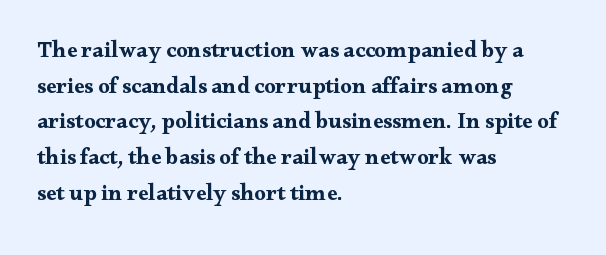
Q: Is the text bold? A: Yes.
Q: Is the text italic (slanted)? A: No, it is upright.
Q: Is the text underlined? A: No.
Q: How is the paragraph aligned? A: Left-aligned.
Q: Is the spacing between letters normal or unusually wide? A: Normal.
Q: Is the spacing between lines tight, normal or loose? A: Normal.
